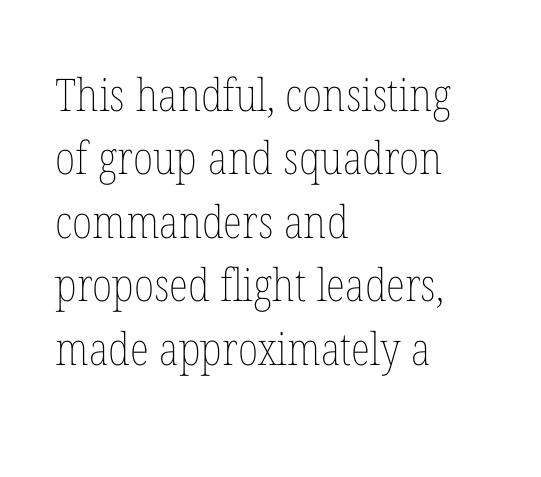
{"italic": "no", "bold": "no", "weight": "thin", "width": "condensed", "stroke_contrast": "low", "x_height": "medium", "monospaced": "no", "underline": "no", "align": "left", "line_spacing": "normal", "line_spacing_ratio": 1.41, "letter_spacing": "normal", "letter_spacing_em": 0.0, "glyph_px": 45}
